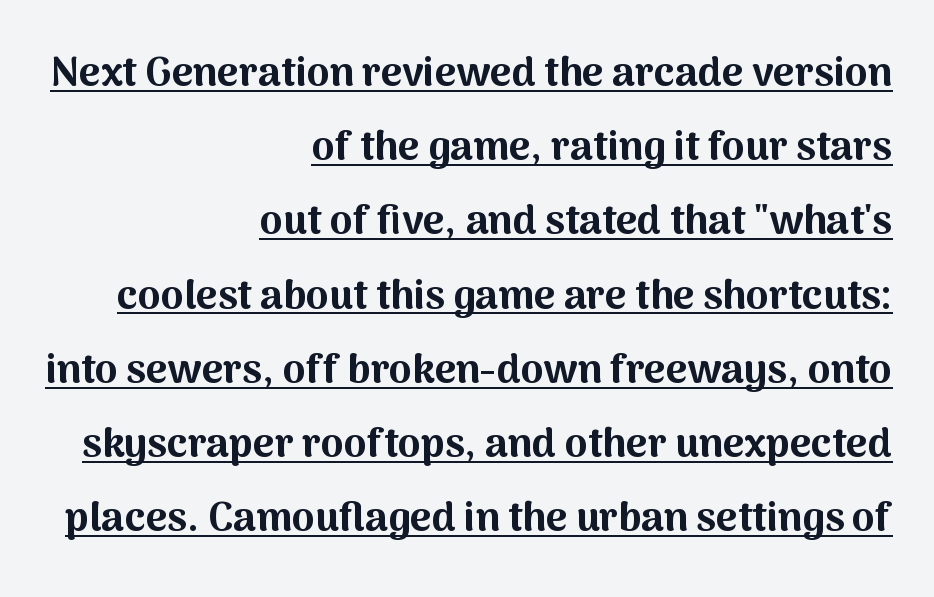
{"serif": "no", "italic": "no", "bold": "yes", "weight": "bold", "width": "normal", "stroke_contrast": "medium", "x_height": "medium", "monospaced": "no", "underline": "yes", "align": "right", "line_spacing_ratio": 1.81, "letter_spacing": "normal", "letter_spacing_em": 0.0, "glyph_px": 41}
